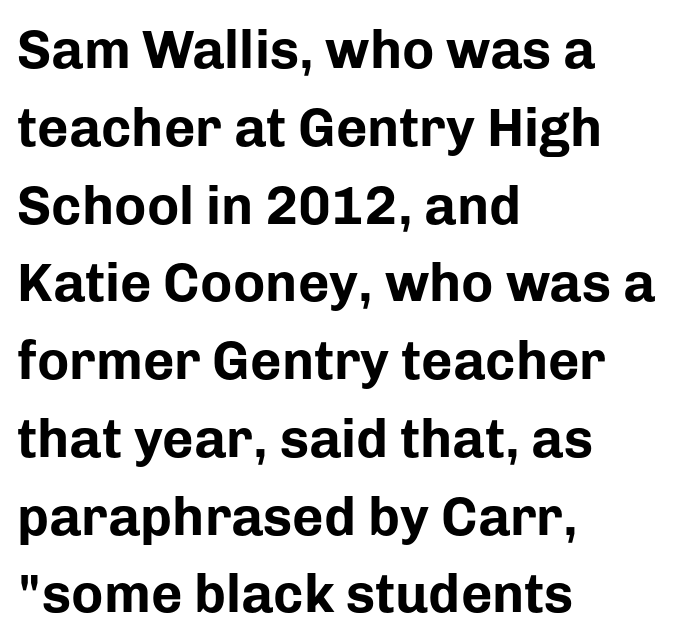
You could not count columns in this text — the font is proportionally spaced. Typeset ragged right — the left edge is the straight one. The lines sit at an ordinary, default distance from one another. You could call the tracking neutral — neither tight nor loose.
